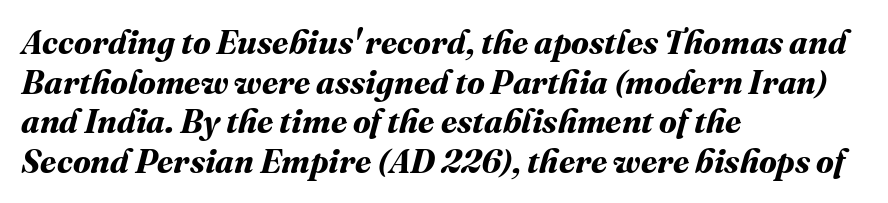
The image shows 33 px bold type; set left-aligned, line spacing 1.2x, normal letter spacing, not underlined; medium stroke contrast and a medium x-height.
